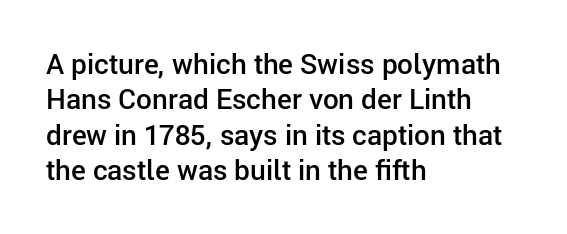
Q: Is the text bold? A: Semi-bold.
Q: Is the text italic (slanted)? A: No, it is upright.
Q: Is the typeface a serif or a sans-serif typeface? A: Sans-serif.
Q: Is the text underlined? A: No.
Q: How is the paragraph aligned? A: Left-aligned.
Q: Is the spacing between letters normal or unusually wide? A: Normal.
Q: Is the spacing between lines tight, normal or loose? A: Normal.
Q: Width (condensed, normal, or wide)? A: Normal.
Q: Stroke contrast? A: Low.
Q: x-height? A: Medium.
Q: Monospaced? A: No.
